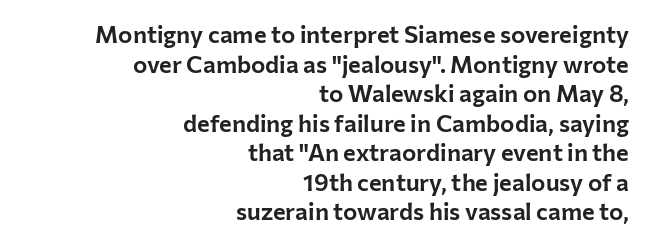
{"italic": "no", "underline": "no", "align": "right", "line_spacing_ratio": 1.23, "letter_spacing": "normal", "letter_spacing_em": 0.0, "glyph_px": 24}
